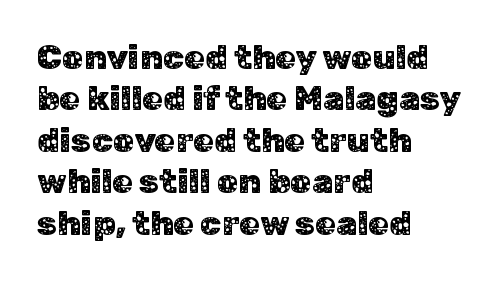
The image shows 34 px sans-serif type, upright; set left-aligned, line spacing 1.22x, normal letter spacing, not underlined; low stroke contrast and a medium x-height.
